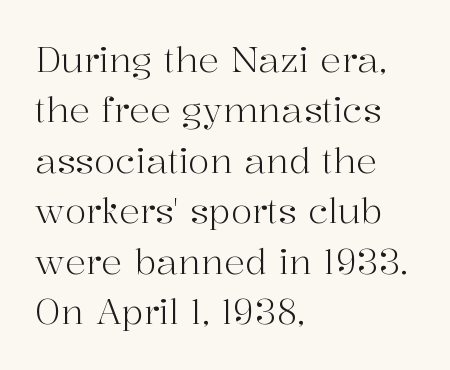
Q: Is the text bold? A: No.
Q: Is the text italic (slanted)? A: No, it is upright.
Q: Is the typeface a serif or a sans-serif typeface? A: Serif.
Q: Is the text underlined? A: No.
Q: How is the paragraph aligned? A: Left-aligned.
Q: Is the spacing between letters normal or unusually wide? A: Normal.
Q: Is the spacing between lines tight, normal or loose? A: Normal.
Q: Width (condensed, normal, or wide)? A: Normal.
Q: Stroke contrast? A: High.
Q: x-height? A: Medium.
Q: Monospaced? A: No.
